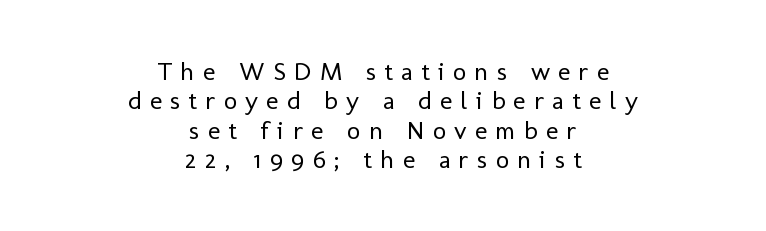
Q: Is the text bold? A: No.
Q: Is the text italic (slanted)? A: No, it is upright.
Q: Is the text underlined? A: No.
Q: How is the paragraph aligned? A: Centered.
Q: Is the spacing between letters normal or unusually wide? A: Unusually wide.
Q: Is the spacing between lines tight, normal or loose? A: Tight.
